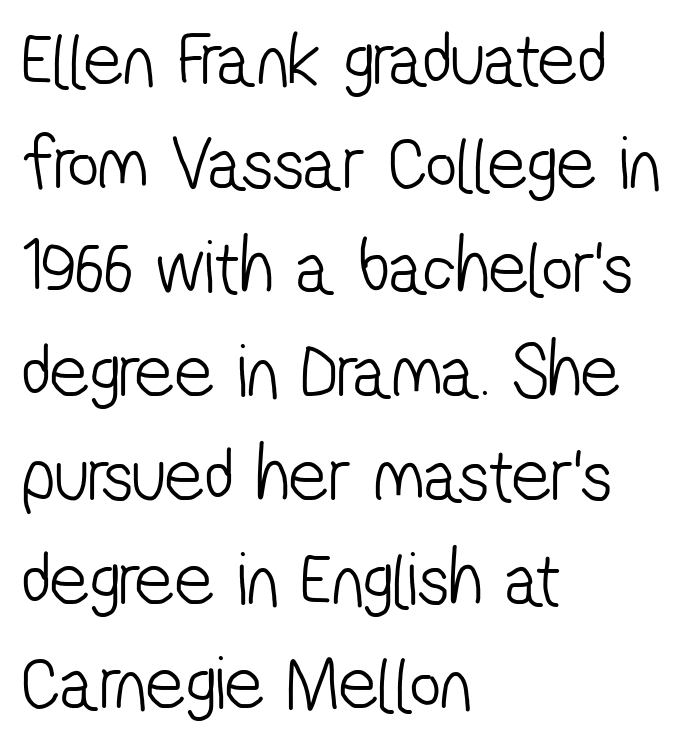
The image shows 77 px light, condensed sans-serif type; set left-aligned, normal line spacing (1.35x), normal letter spacing, not underlined; low stroke contrast and a medium x-height.
